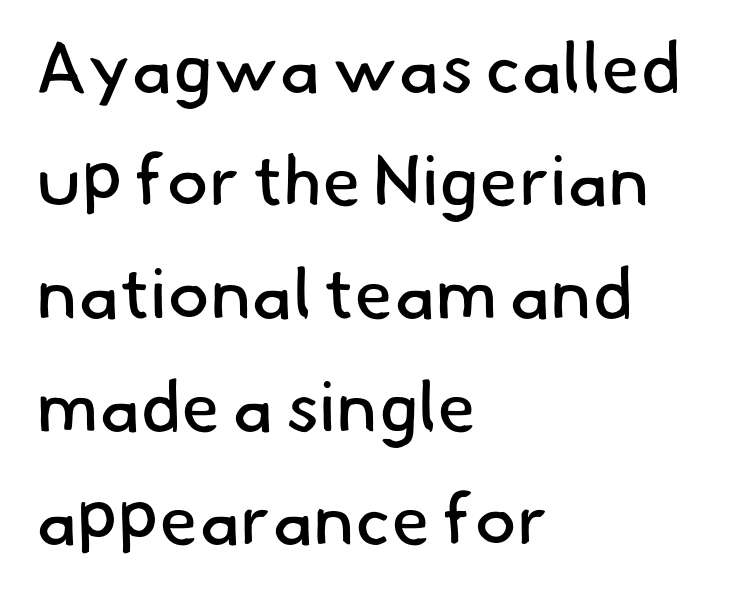
The image shows 71 px regular-weight sans-serif type; set left-aligned, normal line spacing (1.59x), normal letter spacing, not underlined; low stroke contrast and a small x-height.
